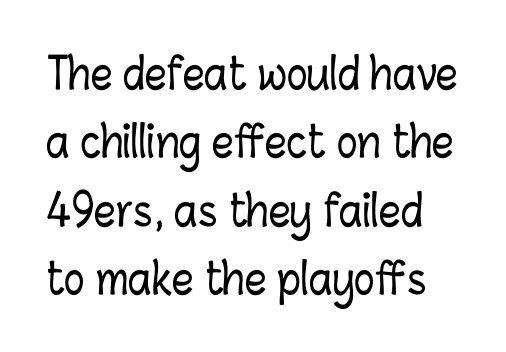
Q: Is the text italic (slanted)? A: No, it is upright.
Q: Is the text underlined? A: No.
Q: Is the spacing between letters normal or unusually wide? A: Normal.
Q: Is the spacing between lines tight, normal or loose? A: Normal.
Q: Width (condensed, normal, or wide)? A: Condensed.
Q: Stroke contrast? A: Low.
Q: x-height? A: Medium.
Q: Monospaced? A: No.
